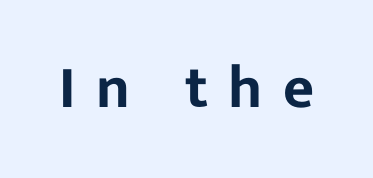
Varying glyph widths throughout — classic text-font behaviour. Tracking here is generous; glyphs stand well apart from one another. This is the regular roman posture of the typeface. The face used here is a sans, in the tradition of grotesques and geometrics. The words here are not underlined.
